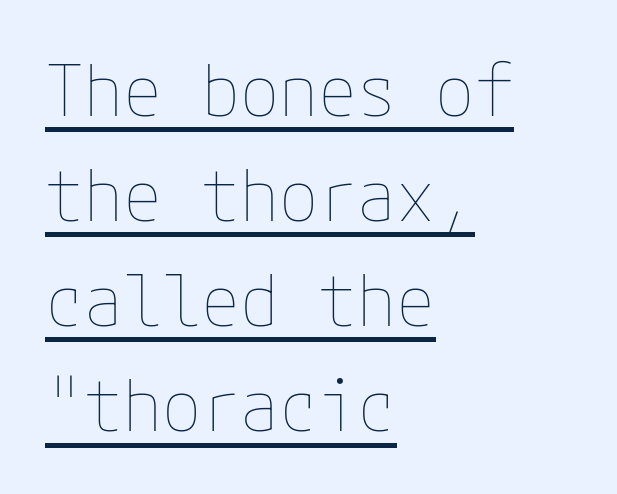
Q: Is the text bold? A: No.
Q: Is the text italic (slanted)? A: No, it is upright.
Q: Is the text underlined? A: Yes.
Q: How is the paragraph aligned? A: Left-aligned.
Q: Is the spacing between letters normal or unusually wide? A: Normal.
Q: Is the spacing between lines tight, normal or loose? A: Normal.
Q: Width (condensed, normal, or wide)? A: Normal.
Q: Stroke contrast? A: Low.
Q: x-height? A: Medium.
